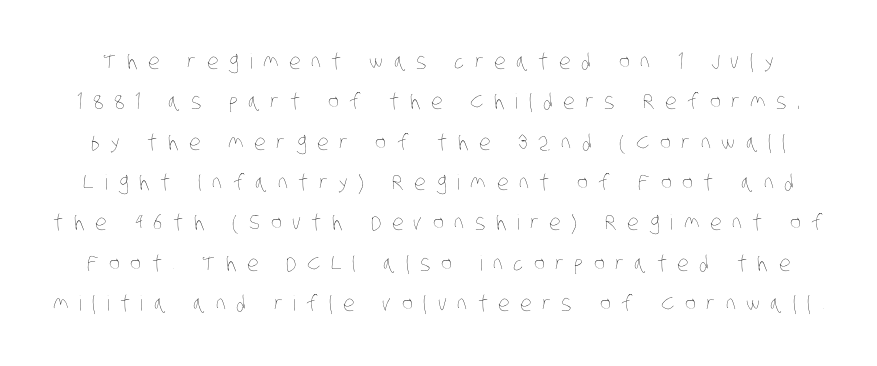
{"bold": "no", "underline": "no", "line_spacing": "loose", "line_spacing_ratio": 1.92, "letter_spacing": "wide", "letter_spacing_em": 0.5, "glyph_px": 21}
